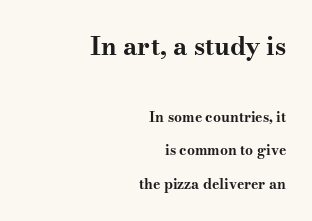
The image shows 25 px bold type, upright; set right-aligned, loose line spacing (2.39x), normal letter spacing, not underlined; the first (top) block is 1.79x larger.
